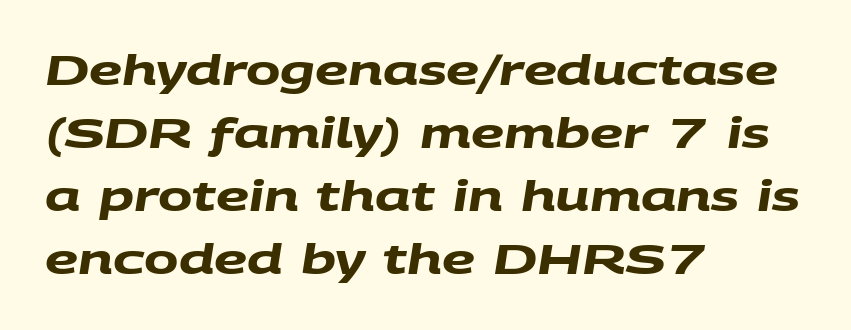
The image shows 41 px heavy, wide sans-serif type; set left-aligned, normal line spacing (1.54x), normal letter spacing, not underlined; medium stroke contrast and a large x-height.
